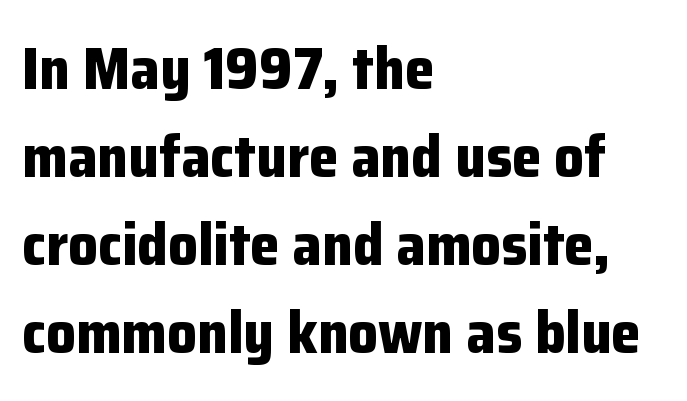
{"serif": "no", "italic": "no", "bold": "yes", "weight": "bold", "width": "normal", "stroke_contrast": "low", "x_height": "medium", "monospaced": "no", "underline": "no", "align": "left", "line_spacing": "normal", "line_spacing_ratio": 1.49, "letter_spacing": "normal", "letter_spacing_em": 0.0, "glyph_px": 59}
